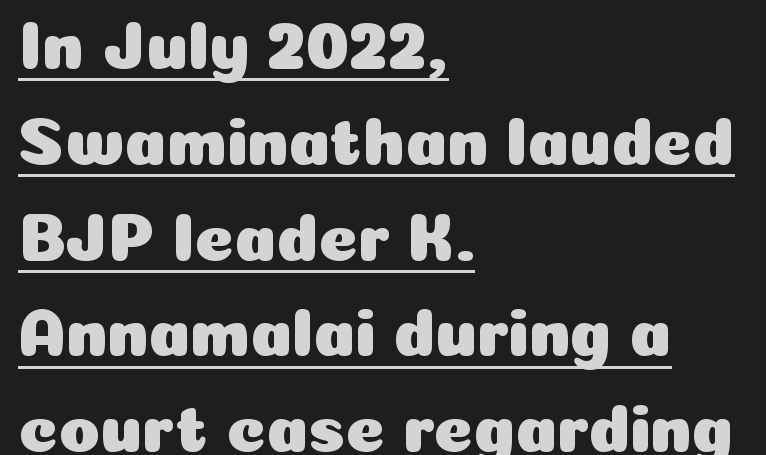
No feet cap the strokes, marking this as sans-serif type. The rendering uses natural spacing where letterforms have individual widths. Every word sits above its own underline. Alignment: flush left. Every stem runs plumb, perpendicular to the baseline.
